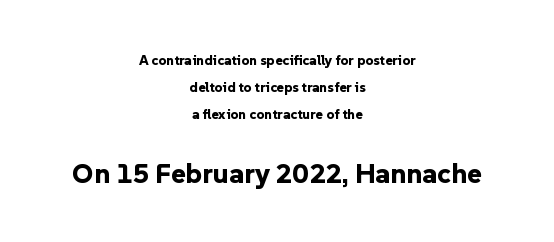
{"serif": "no", "italic": "no", "bold": "yes", "weight": "bold", "width": "normal", "stroke_contrast": "low", "x_height": "medium", "monospaced": "no", "underline": "no", "align": "center", "line_spacing": "loose", "line_spacing_ratio": 1.94, "letter_spacing": "normal", "letter_spacing_em": 0.0, "larger_block": "second", "size_ratio": 2.0, "glyph_px": 28}
